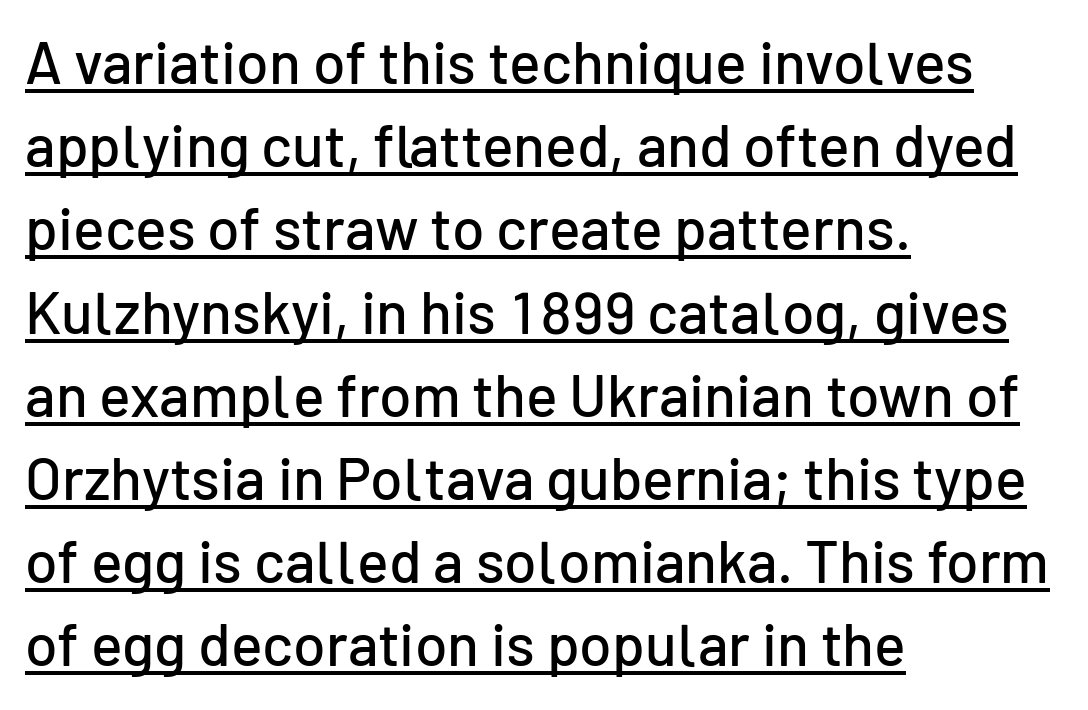
Q: Is the text italic (slanted)? A: No, it is upright.
Q: Is the typeface a serif or a sans-serif typeface? A: Sans-serif.
Q: Is the text underlined? A: Yes.
Q: How is the paragraph aligned? A: Left-aligned.
Q: Is the spacing between letters normal or unusually wide? A: Normal.
Q: Is the spacing between lines tight, normal or loose? A: Normal.
Q: Width (condensed, normal, or wide)? A: Normal.
Q: Stroke contrast? A: Low.
Q: x-height? A: Medium.
Q: Monospaced? A: No.
